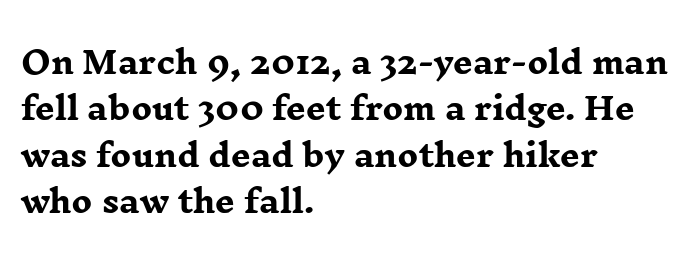
Q: Is the text bold? A: Yes.
Q: Is the text italic (slanted)? A: No, it is upright.
Q: Is the typeface a serif or a sans-serif typeface? A: Serif.
Q: Is the text underlined? A: No.
Q: How is the paragraph aligned? A: Left-aligned.
Q: Is the spacing between letters normal or unusually wide? A: Normal.
Q: Is the spacing between lines tight, normal or loose? A: Normal.
Q: Width (condensed, normal, or wide)? A: Wide.
Q: Stroke contrast? A: Low.
Q: x-height? A: Medium.
Q: Monospaced? A: No.
